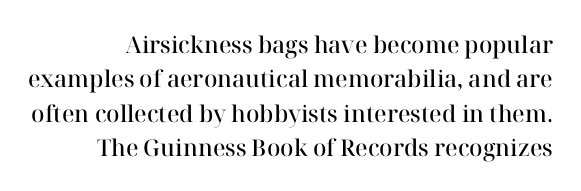
Q: Is the text bold? A: Semi-bold.
Q: Is the text italic (slanted)? A: No, it is upright.
Q: Is the text underlined? A: No.
Q: Is the spacing between letters normal or unusually wide? A: Normal.
Q: Is the spacing between lines tight, normal or loose? A: Normal.
